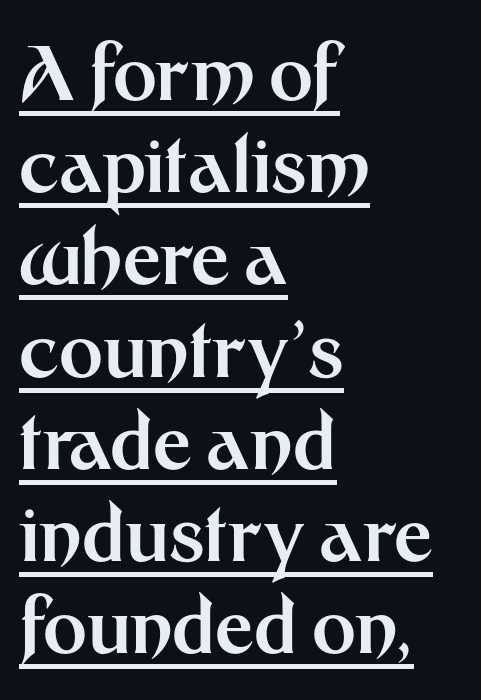
The image shows 75 px bold sans-serif type, upright; set left-aligned, line spacing 1.23x, normal letter spacing, underlined; medium stroke contrast and a medium x-height.
